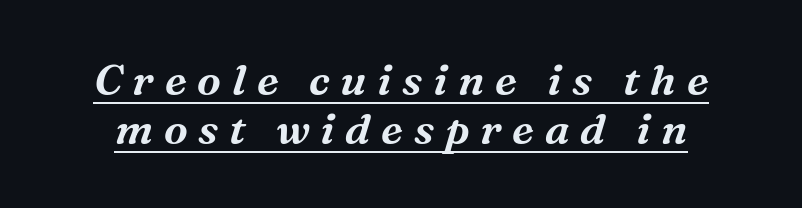
In terms of letterform style, serifs are clearly present. Somebody hit Ctrl+U on this one — the words are underlined. Notice how the stems are inclined rather than vertical — that's the hallmark of italics. Tightly led — the rows are bunched. Inter-character spacing is expanded well beyond the font's built-in metrics.
